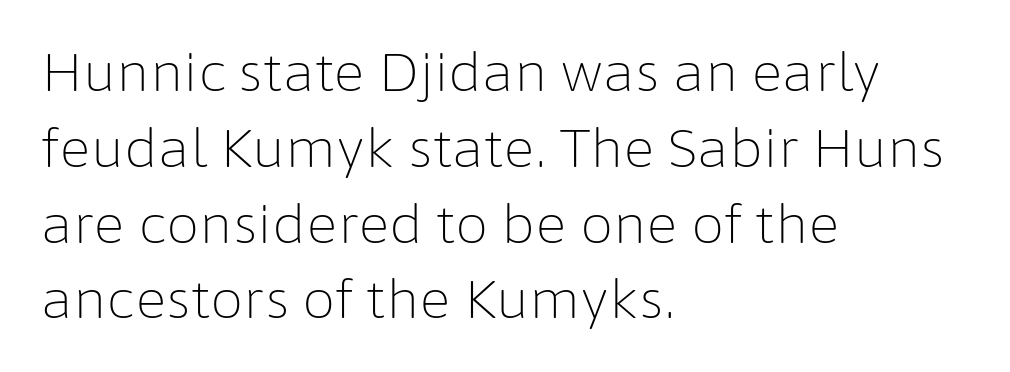
{"serif": "no", "italic": "no", "bold": "no", "weight": "light", "width": "normal", "stroke_contrast": "low", "x_height": "medium", "monospaced": "no", "underline": "no", "align": "left", "line_spacing": "normal", "line_spacing_ratio": 1.43, "letter_spacing": "normal", "letter_spacing_em": 0.0, "glyph_px": 53}
